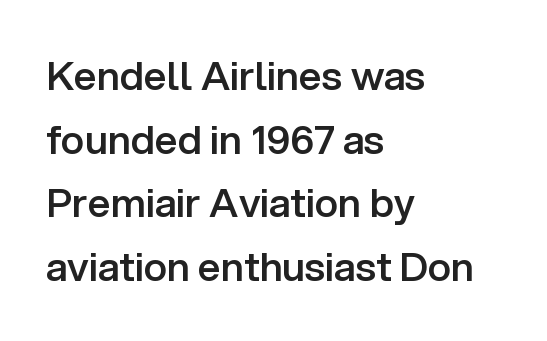
The image shows 40 px semibold sans-serif type, upright; set left-aligned, normal line spacing (1.59x), normal letter spacing, not underlined; low stroke contrast and a medium x-height.
